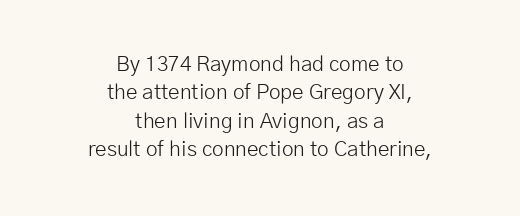
The image shows 21 px text type, upright; set centered, normal line spacing (1.35x), normal letter spacing, not underlined.
